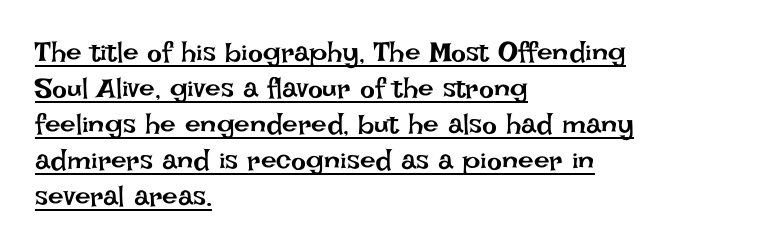
Q: Is the text bold? A: No.
Q: Is the text italic (slanted)? A: No, it is upright.
Q: Is the text underlined? A: Yes.
Q: How is the paragraph aligned? A: Left-aligned.
Q: Is the spacing between letters normal or unusually wide? A: Normal.
Q: Is the spacing between lines tight, normal or loose? A: Normal.
Q: Width (condensed, normal, or wide)? A: Normal.
Q: Stroke contrast? A: Low.
Q: x-height? A: Large.
Q: Monospaced? A: No.
